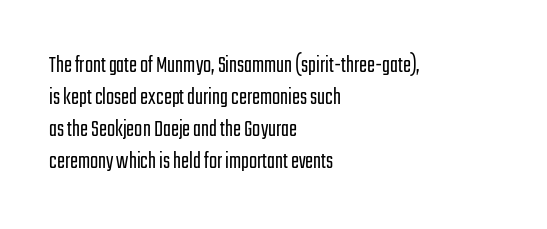
{"italic": "no", "bold": "no", "underline": "no", "align": "left", "line_spacing": "normal", "line_spacing_ratio": 1.33, "letter_spacing": "normal", "letter_spacing_em": 0.0, "glyph_px": 24}
